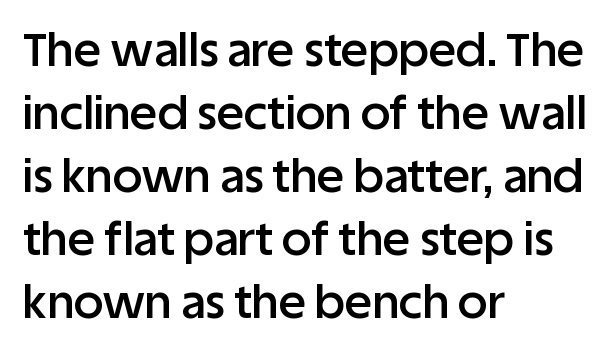
Q: Is the text bold? A: Semi-bold.
Q: Is the text italic (slanted)? A: No, it is upright.
Q: Is the typeface a serif or a sans-serif typeface? A: Sans-serif.
Q: Is the text underlined? A: No.
Q: How is the paragraph aligned? A: Left-aligned.
Q: Is the spacing between letters normal or unusually wide? A: Normal.
Q: Is the spacing between lines tight, normal or loose? A: Normal.
Q: Width (condensed, normal, or wide)? A: Normal.
Q: Stroke contrast? A: Low.
Q: x-height? A: Large.
Q: Monospaced? A: No.
